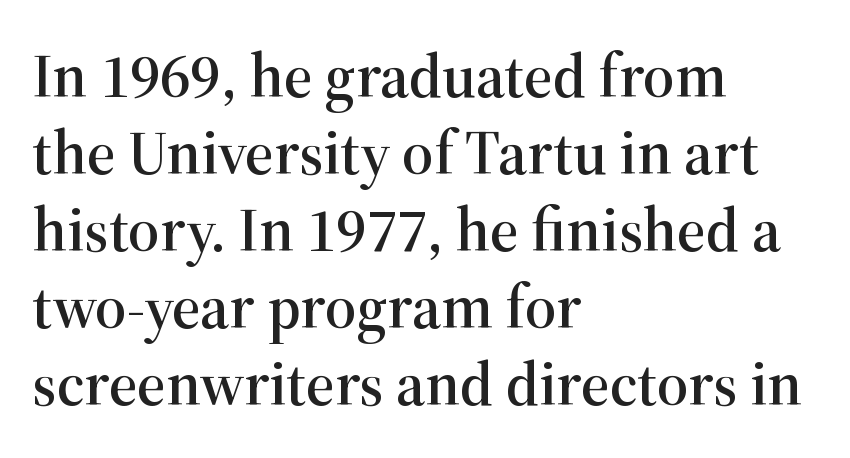
Posture: upright roman. Descenders hang freely into open space. Little horizontal feet cap the strokes, marking this as serif type. Characters follow at the spacing the type designer built in. Each letter keeps its own natural width here, so spacing adapts to shape.
